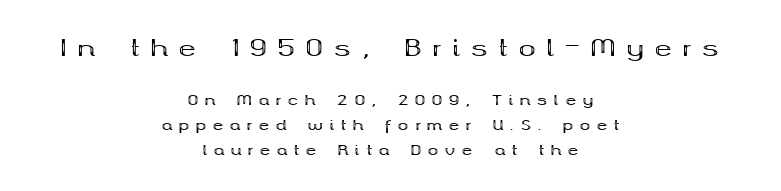
The image shows 23 px bold type, upright; set centered, line spacing 1.8x, unusually wide letter spacing (+0.47 em), not underlined; the first (top) block is 1.64x larger.
